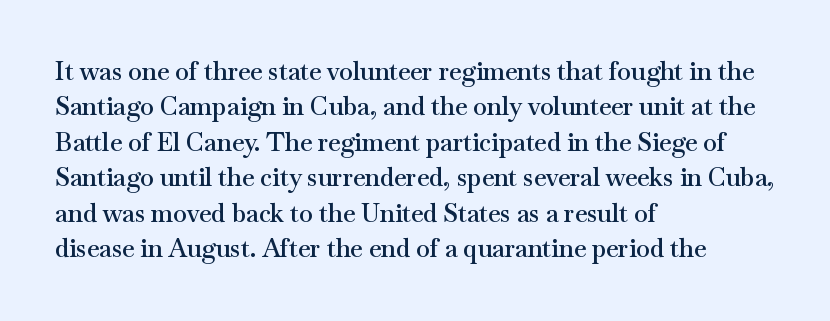
{"italic": "no", "bold": "semi", "underline": "no", "align": "left", "line_spacing": "normal", "line_spacing_ratio": 1.42, "letter_spacing": "normal", "letter_spacing_em": 0.0, "glyph_px": 25}
